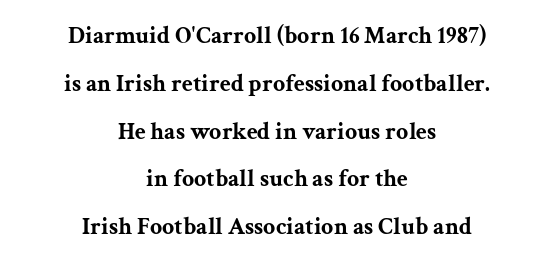
Set as a true bold cut, around the 700 mark. Whoever set this chose breathing room over compactness in the vertical rhythm. Just letters on the line, the space beneath them empty. The setting favours the middle, as headings and verse often do. The tracking reads as untouched default to a designer's eye. Rendered with straight, roman letterforms.
